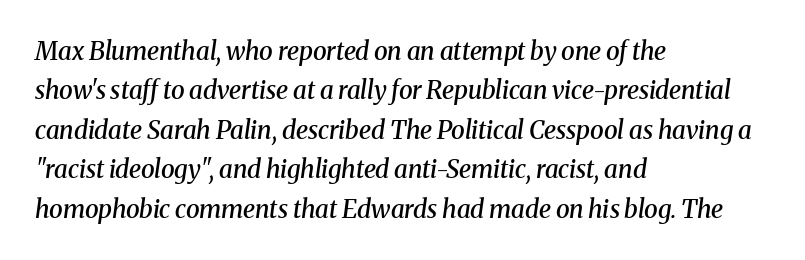
Each line starts at the same left margin while the right side varies. Firm but not heavy-handed strokes: this text is semibold. The letters are slanted; this is an italic face. These lines sit exactly where default settings would place them. The line texture is even and compact thanks to regular tracking.
